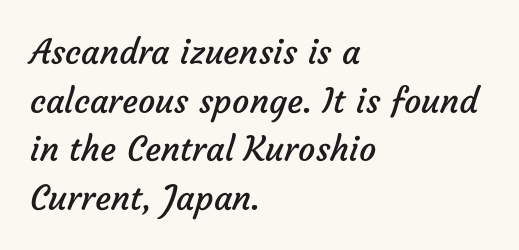
The image shows 34 px regular-weight sans-serif type; set left-aligned, normal line spacing (1.43x), normal letter spacing, not underlined; low stroke contrast and a medium x-height.
